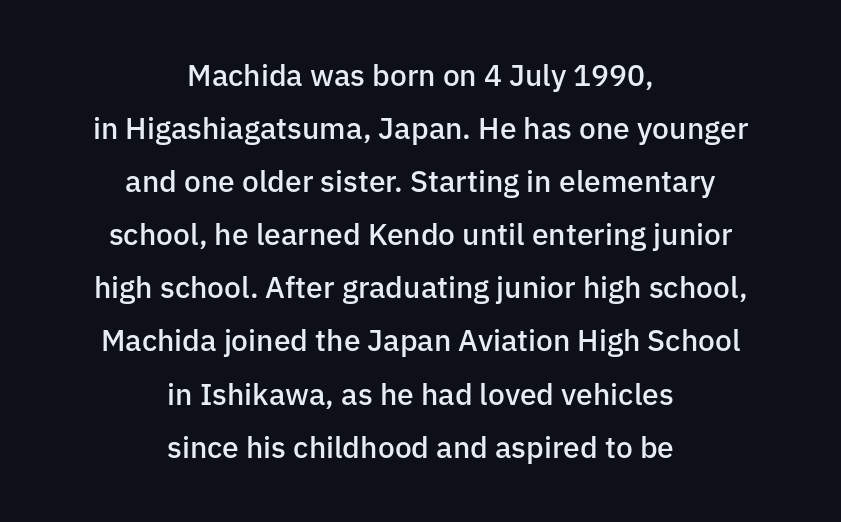
Letterform terminals end flat and unadorned throughout the passage. The letters advance in unequal steps, a hallmark of proportional type. The typesetting leans somewhat heavy: a semibold. The specimen reads as upright at a glance. Each row of text sits above clean, open space. This sample uses plain, unmodified letter spacing.
